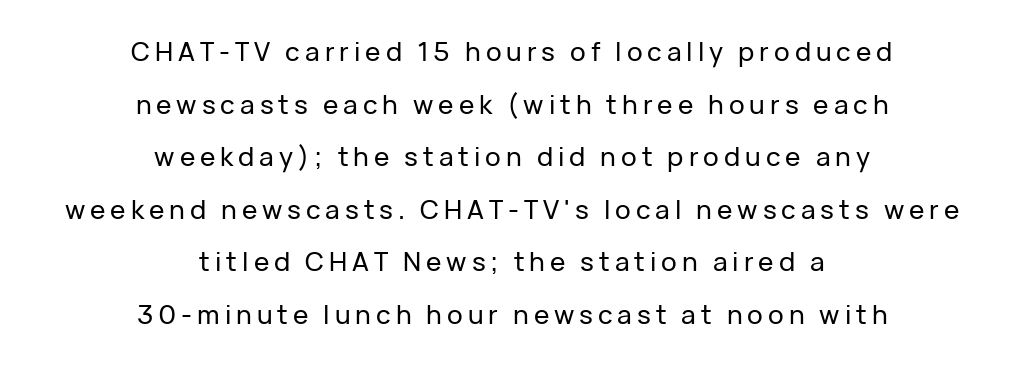
Baseline-to-baseline distance is far greater than the letter height. The gap between lines stays unmarked. The axis of the letterforms is exactly vertical. Leftover space on each line is divided equally before and after the words.
